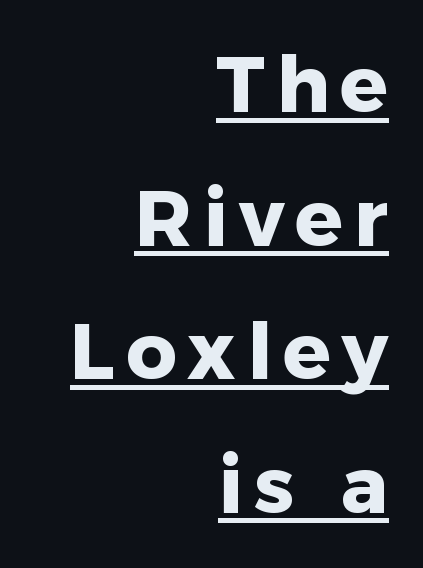
{"serif": "no", "italic": "no", "bold": "yes", "weight": "heavy", "width": "normal", "stroke_contrast": "low", "x_height": "medium", "monospaced": "no", "underline": "yes", "align": "right", "line_spacing": "normal", "line_spacing_ratio": 1.69, "glyph_px": 79}
